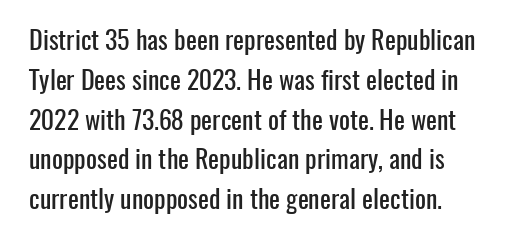
How would I describe the line gaps? Plain and ordinary. Does extra space separate the letters? No, they use regular spacing. These lines stack with their left ends in a neat column. Underlining? Definitely not there. Quick note: not italic, upright.
